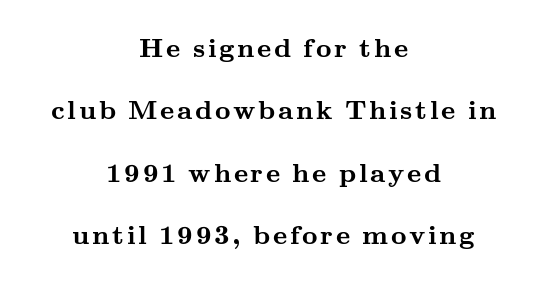
{"italic": "no", "bold": "yes", "underline": "no", "align": "center", "line_spacing": "loose", "line_spacing_ratio": 2.31, "glyph_px": 27}
